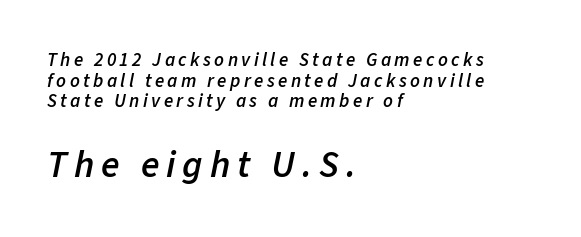
Q: Is the text bold? A: Semi-bold.
Q: Is the text italic (slanted)? A: Yes, it leans right by about 11 degrees.
Q: Is the text underlined? A: No.
Q: How is the paragraph aligned? A: Left-aligned.
Q: Is the spacing between lines tight, normal or loose? A: Tight.
Q: Which block of text is set in a larger size, the first (top) or the second (bottom)? A: The second (bottom) one.
Q: Width (condensed, normal, or wide)? A: Normal.
Q: Stroke contrast? A: Low.
Q: x-height? A: Medium.
Q: Monospaced? A: No.
